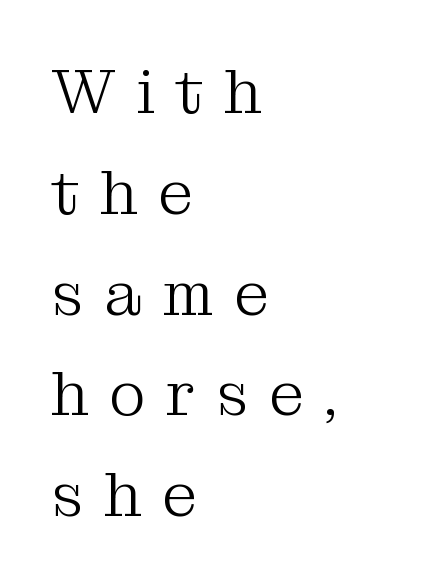
{"serif": "yes", "italic": "no", "bold": "no", "weight": "light", "width": "normal", "stroke_contrast": "medium", "x_height": "medium", "monospaced": "no", "underline": "no", "align": "left", "line_spacing": "normal", "line_spacing_ratio": 1.6, "letter_spacing": "wide", "letter_spacing_em": 0.32, "glyph_px": 63}
